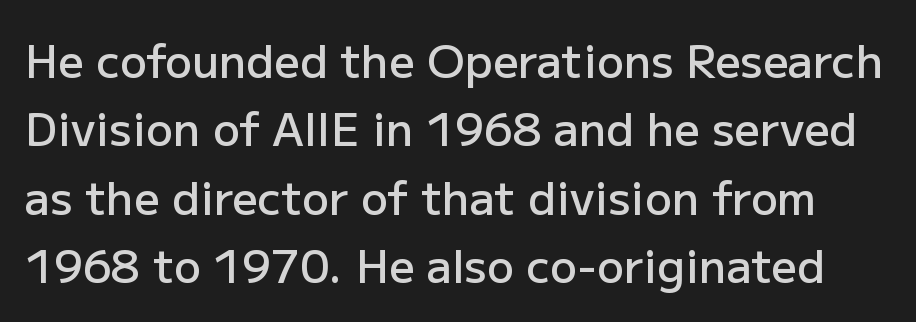
The image shows 45 px semibold sans-serif type, upright; set normal line spacing (1.52x), normal letter spacing, not underlined; low stroke contrast and a medium x-height.
